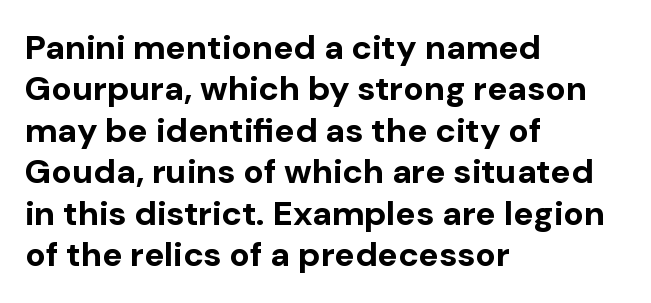
The image shows 34 px bold sans-serif type, upright; set left-aligned, line spacing 1.22x, normal letter spacing, not underlined; low stroke contrast and a medium x-height.
